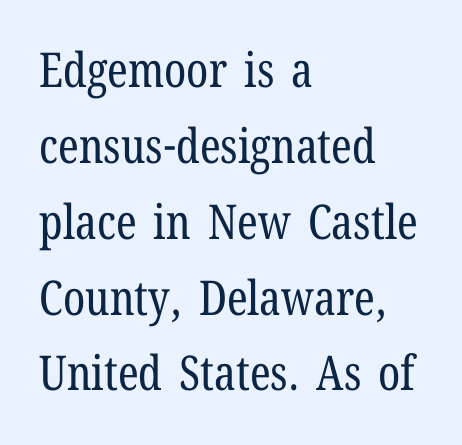
Between one letter and the next there's only the usual sliver of space. Small tapered or slab feet sit at the stroke ends, so this counts as serif. The strokes are not fattened; the text isn't bold. The string is rendered with underlining switched off.
